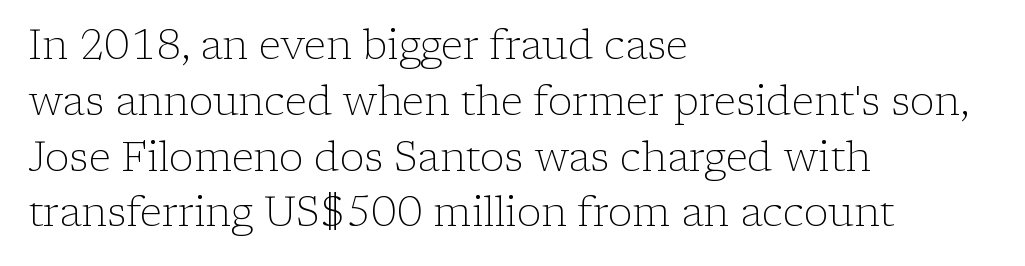
This is the regular roman posture of the typeface. The rendering uses natural spacing where letterforms have individual widths. A classic flush-left, rag-right setting is used for this passage. The type is set solid horizontally, with unmodified tracking. Compared with typical paragraphs, the rows here are spaced about the same. Yep, those are serifs on the letters.
